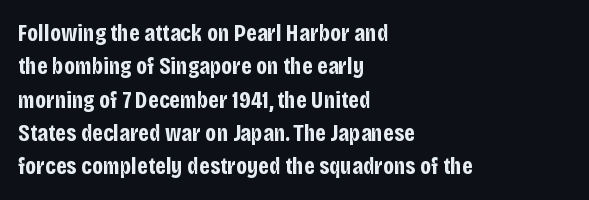
Q: Is the text bold? A: Yes.
Q: Is the text italic (slanted)? A: No, it is upright.
Q: Is the text underlined? A: No.
Q: How is the paragraph aligned? A: Left-aligned.
Q: Is the spacing between letters normal or unusually wide? A: Normal.
Q: Is the spacing between lines tight, normal or loose? A: Normal.
